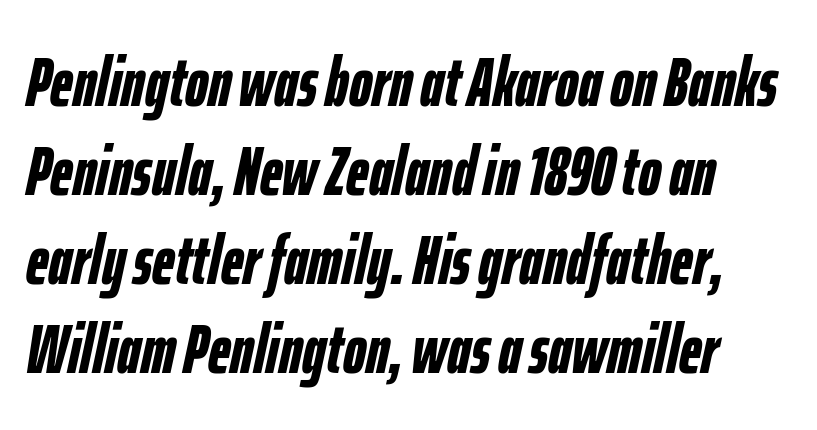
{"italic": "yes", "lean": "right", "slant_degrees": 12, "bold": "yes", "weight": "semibold", "width": "condensed", "stroke_contrast": "low", "x_height": "medium", "monospaced": "no", "underline": "no", "line_spacing": "normal", "line_spacing_ratio": 1.27, "letter_spacing": "normal", "letter_spacing_em": 0.0, "glyph_px": 70}
